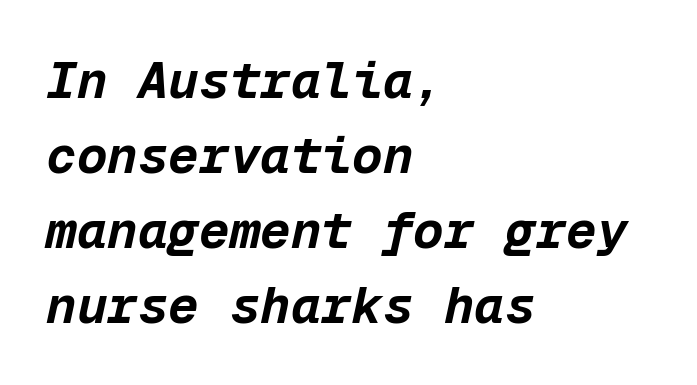
The image shows 51 px bold type, italic (leaning right), monospaced; set left-aligned, normal line spacing (1.47x), normal letter spacing, not underlined; low stroke contrast and a medium x-height.
